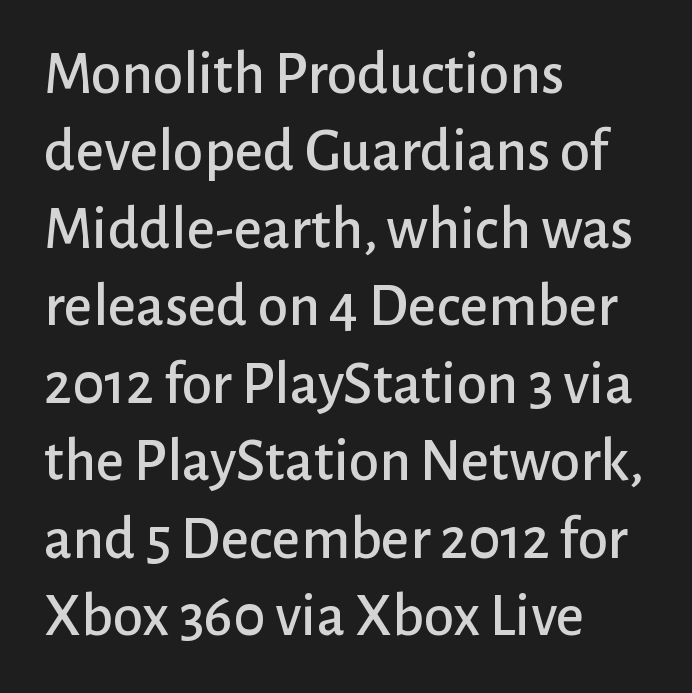
Q: Is the text italic (slanted)? A: No, it is upright.
Q: Is the typeface a serif or a sans-serif typeface? A: Sans-serif.
Q: Is the text underlined? A: No.
Q: How is the paragraph aligned? A: Left-aligned.
Q: Is the spacing between letters normal or unusually wide? A: Normal.
Q: Is the spacing between lines tight, normal or loose? A: Normal.
Q: Width (condensed, normal, or wide)? A: Normal.
Q: Stroke contrast? A: Low.
Q: x-height? A: Medium.
Q: Monospaced? A: No.
